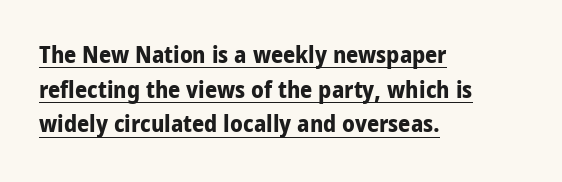
{"italic": "no", "bold": "yes", "underline": "yes", "align": "left", "line_spacing": "normal", "line_spacing_ratio": 1.44, "letter_spacing": "normal", "letter_spacing_em": 0.0, "glyph_px": 24}
